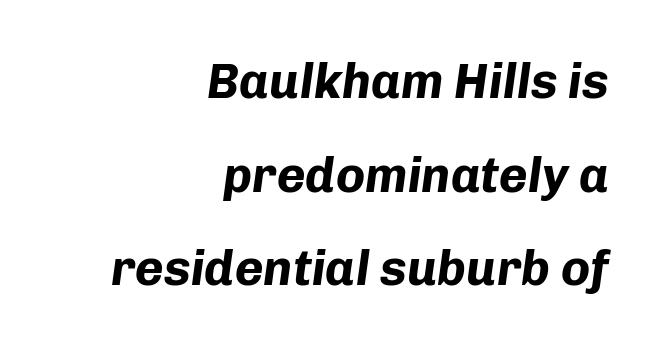
{"italic": "yes", "lean": "right", "slant_degrees": 8, "bold": "yes", "weight": "bold", "width": "normal", "stroke_contrast": "low", "x_height": "medium", "monospaced": "no", "underline": "no", "align": "right", "line_spacing": "loose", "line_spacing_ratio": 1.91, "letter_spacing": "normal", "letter_spacing_em": 0.0, "glyph_px": 49}
